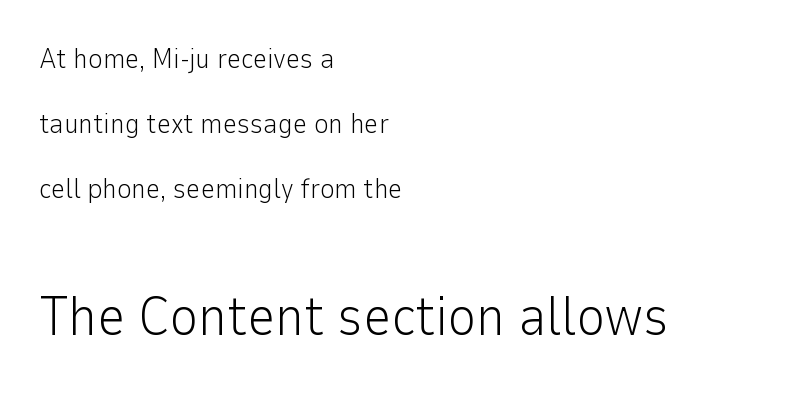
Caption: standard tracking, unaltered. Does the type have serifs? No, each stem ends abruptly. The foot of each line stays bare and open. A quiet, ordinary-to-light weight characterises the typeface. Which margin do the lines hug? The left one — the right edge is uneven.
